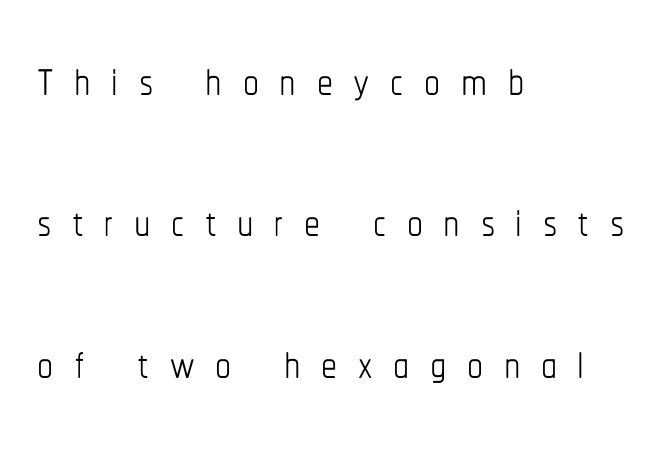
Q: Is the text bold? A: No.
Q: Is the text italic (slanted)? A: No, it is upright.
Q: Is the text underlined? A: No.
Q: How is the paragraph aligned? A: Left-aligned.
Q: Is the spacing between letters normal or unusually wide? A: Unusually wide.
Q: Is the spacing between lines tight, normal or loose? A: Loose.
Q: Width (condensed, normal, or wide)? A: Condensed.
Q: Stroke contrast? A: Low.
Q: x-height? A: Medium.
Q: Monospaced? A: No.
